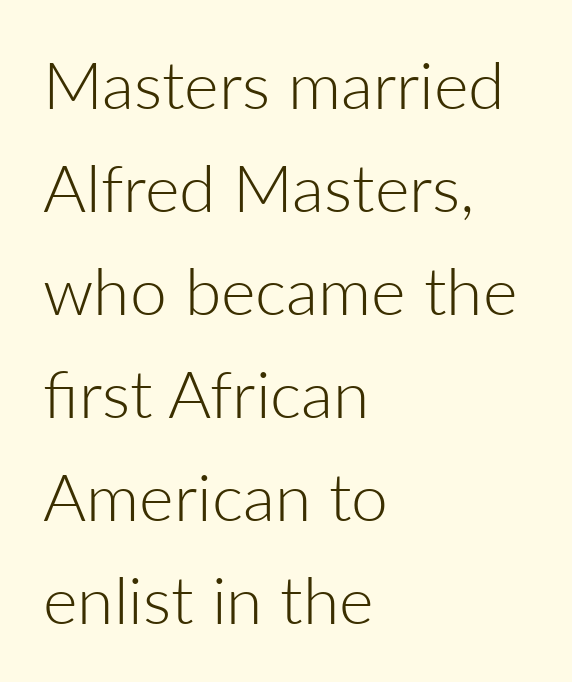
The image shows 66 px light sans-serif type, upright; set left-aligned, normal line spacing (1.56x), normal letter spacing, not underlined; low stroke contrast and a medium x-height.
